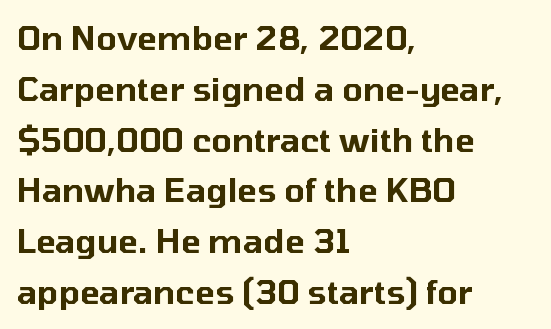
The image shows 33 px sans-serif type, upright; set left-aligned, normal line spacing (1.54x), normal letter spacing, not underlined; low stroke contrast and a medium x-height.
